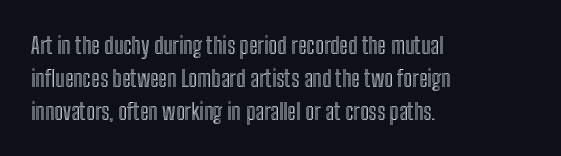
Plain, unruled lines of type. Letter spacing: default. Quick note: interline space is typical. Does the lettering tilt? It doesn't — this is upright. One-word summary of the alignment: left.
